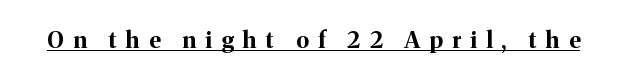
{"italic": "no", "bold": "yes", "underline": "yes", "letter_spacing": "wide", "letter_spacing_em": 0.4, "glyph_px": 23}
